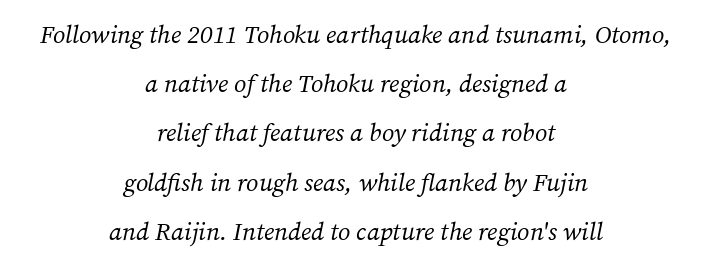
{"italic": "yes", "lean": "right", "slant_degrees": 12, "bold": "no", "underline": "no", "align": "center", "line_spacing": "loose", "line_spacing_ratio": 1.97, "letter_spacing": "normal", "letter_spacing_em": 0.0, "glyph_px": 25}
